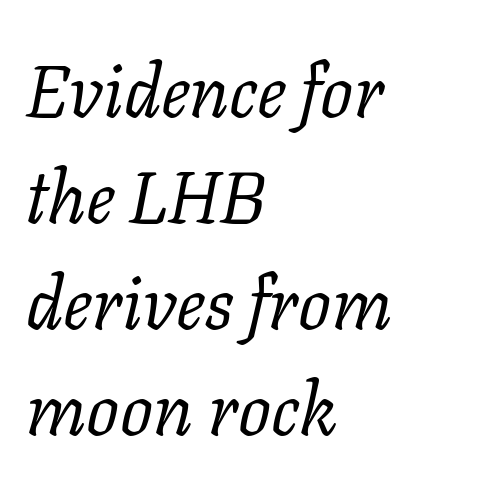
{"serif": "yes", "italic": "yes", "lean": "right", "slant_degrees": 11, "bold": "no", "weight": "regular", "width": "normal", "stroke_contrast": "low", "x_height": "medium", "monospaced": "no", "underline": "no", "align": "left", "line_spacing": "normal", "line_spacing_ratio": 1.45, "letter_spacing": "normal", "letter_spacing_em": 0.0, "glyph_px": 73}
